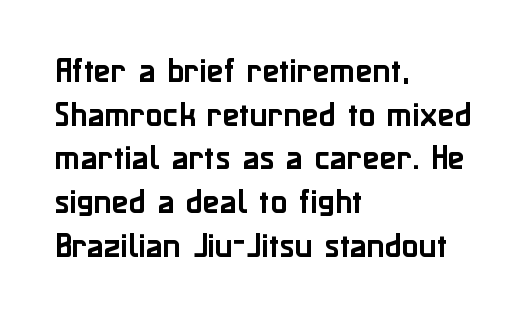
{"serif": "no", "italic": "no", "width": "normal", "stroke_contrast": "low", "x_height": "medium", "monospaced": "no", "underline": "no", "align": "left", "line_spacing": "normal", "line_spacing_ratio": 1.56, "letter_spacing": "normal", "letter_spacing_em": 0.0, "glyph_px": 28}
